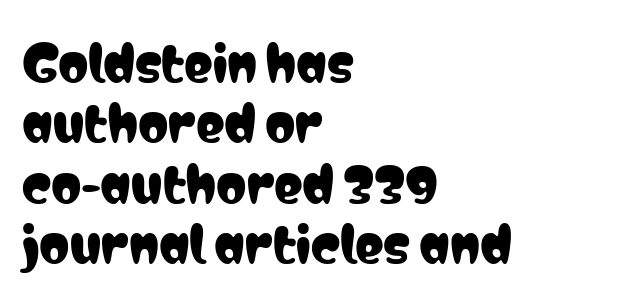
Q: Is the text italic (slanted)? A: No, it is upright.
Q: Is the typeface a serif or a sans-serif typeface? A: Sans-serif.
Q: Is the text underlined? A: No.
Q: How is the paragraph aligned? A: Left-aligned.
Q: Is the spacing between letters normal or unusually wide? A: Normal.
Q: Is the spacing between lines tight, normal or loose? A: Normal.
Q: Width (condensed, normal, or wide)? A: Condensed.
Q: Stroke contrast? A: Low.
Q: x-height? A: Medium.
Q: Monospaced? A: No.
